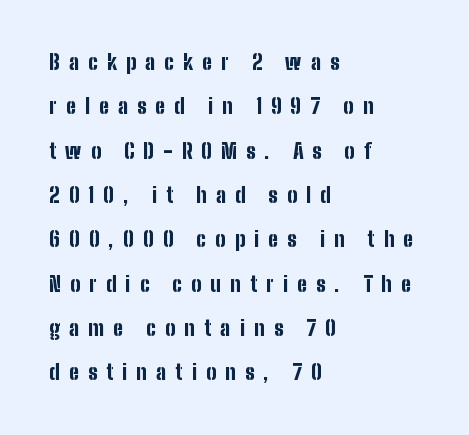
{"italic": "no", "bold": "yes", "underline": "no", "align": "left", "line_spacing": "loose", "line_spacing_ratio": 2.11, "letter_spacing": "wide", "letter_spacing_em": 0.44, "glyph_px": 21}
